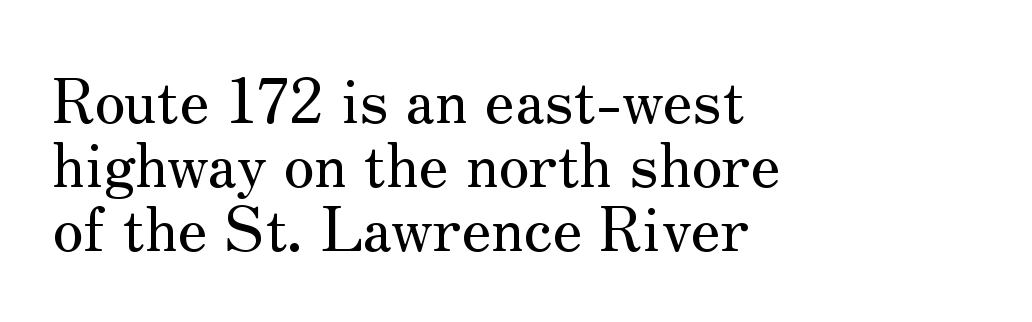
{"serif": "yes", "italic": "no", "width": "normal", "stroke_contrast": "medium", "x_height": "small", "monospaced": "no", "underline": "no", "align": "left", "line_spacing": "tight", "line_spacing_ratio": 1.05, "letter_spacing": "normal", "letter_spacing_em": 0.0, "glyph_px": 61}
